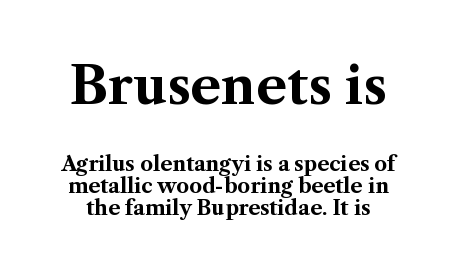
Weight check: bold — yes, fully. Stroke terminals: seriffed. If you measured baseline to baseline, you'd find a short distance. These lines keep a tight, regular rhythm from letter to letter. The space directly below the letters is spotless. Top chunk: large. Bottom chunk: small.
